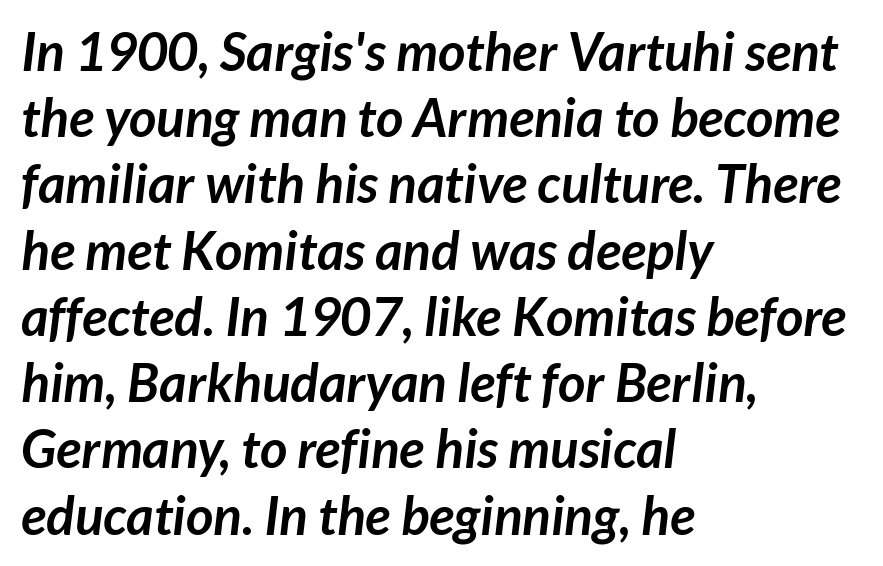
The image shows 53 px semibold sans-serif type; set left-aligned, normal line spacing (1.25x), normal letter spacing, not underlined; low stroke contrast and a medium x-height.
